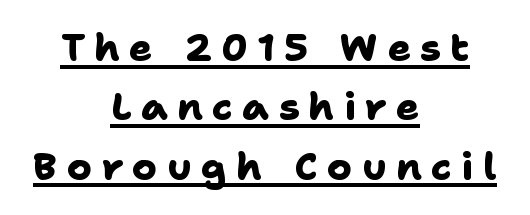
Q: Is the text bold? A: Yes.
Q: Is the typeface a serif or a sans-serif typeface? A: Sans-serif.
Q: Is the text underlined? A: Yes.
Q: How is the paragraph aligned? A: Centered.
Q: Is the spacing between letters normal or unusually wide? A: Unusually wide.
Q: Is the spacing between lines tight, normal or loose? A: Normal.
Q: Width (condensed, normal, or wide)? A: Normal.
Q: Stroke contrast? A: Low.
Q: x-height? A: Medium.
Q: Monospaced? A: No.
